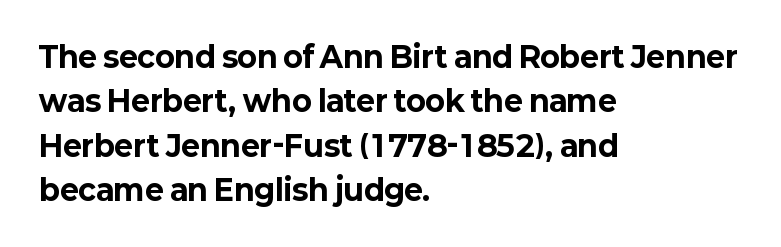
{"serif": "no", "italic": "no", "bold": "yes", "weight": "bold", "width": "normal", "stroke_contrast": "low", "x_height": "medium", "monospaced": "no", "underline": "no", "align": "left", "line_spacing": "normal", "line_spacing_ratio": 1.53, "letter_spacing": "normal", "letter_spacing_em": 0.0, "glyph_px": 29}
